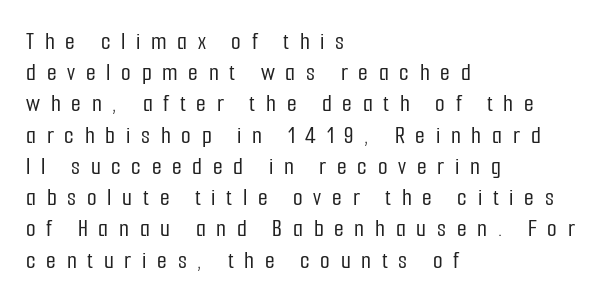
This sample uses an upright cut, with every glyph sitting square on the baseline. Visually the block forms a straight wall on the left and a jagged coastline on the right. A clean baseline with only descenders dipping below it. There is plenty of visible air inserted between adjacent glyphs. The vertical gap from one line to the next is medium.
